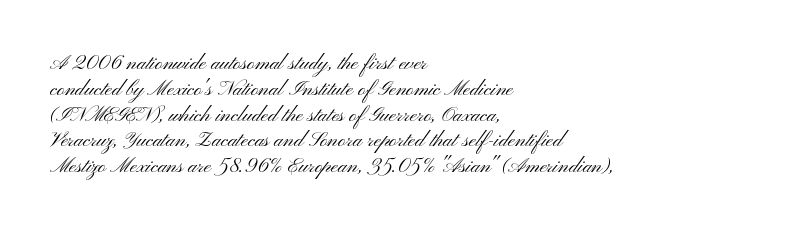
Visually the block forms a straight wall on the left and a jagged coastline on the right. This sample uses plain, unmodified letter spacing. The face looks like a standard text weight, possibly lighter. Check under the words: just untouched page.
